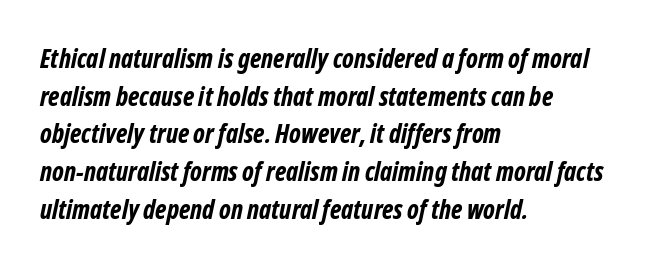
Check the space under the baseline: it is left empty. Summary of weight: heavy, a full bold. Layout note: lines flush left. The letters sit at their default tracking, neither squeezed nor spread. Interline gaps are of average width in this sample.
